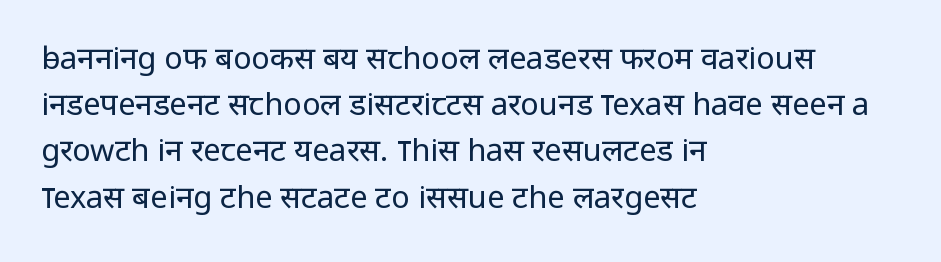
The image shows 31 px regular-weight sans-serif type, upright; set left-aligned, normal line spacing (1.49x), normal letter spacing, not underlined; low stroke contrast and a medium x-height.
